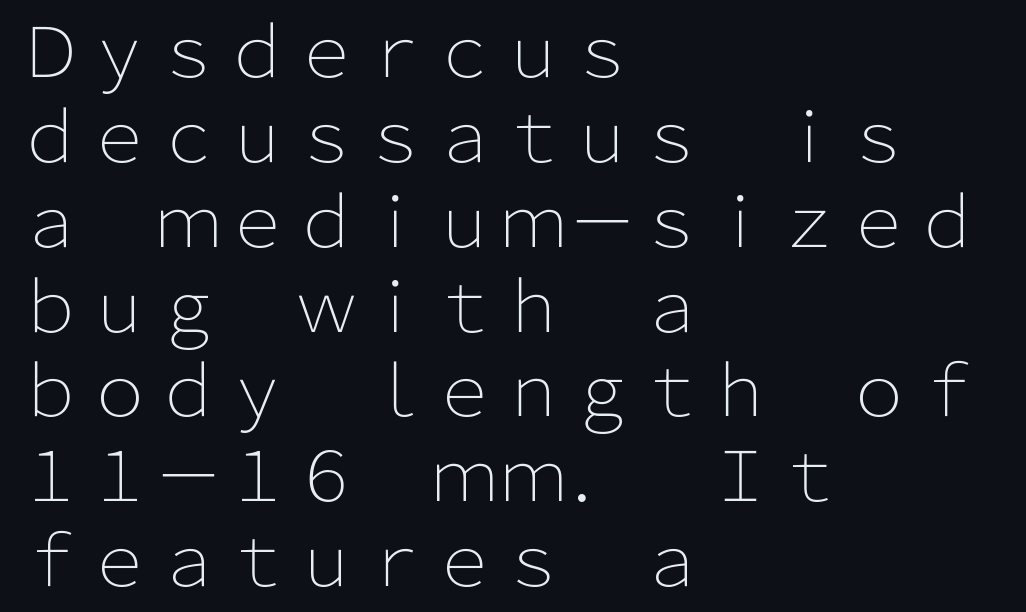
The image shows 69 px light sans-serif type, upright; set left-aligned, line spacing 1.23x, normal letter spacing, not underlined; low stroke contrast and a medium x-height.
